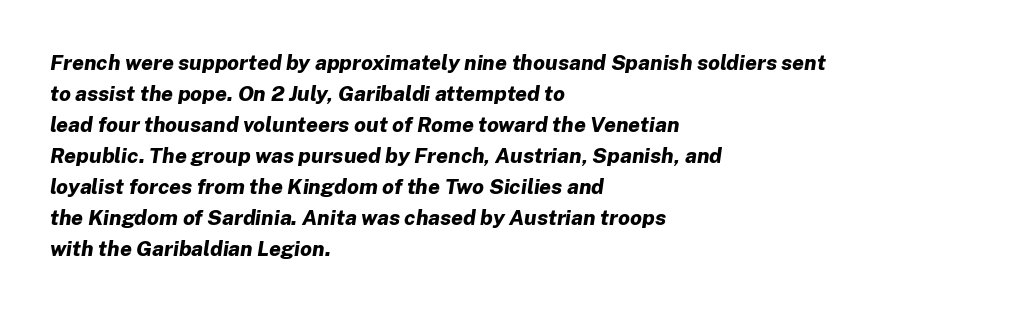
The image shows 21 px bold type, italic (leaning right); set left-aligned, normal line spacing (1.48x), normal letter spacing, not underlined.
